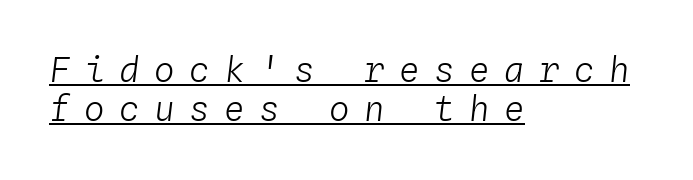
Compared with typical body copy, the letter spacing here is much looser. The typesetting does not lean heavy: it is not bold. The rendering uses typewriter-style spacing with identical character cells. The rendering applies a slant to the glyphs. Interline gaps are noticeably narrow in this sample. A baseline rule has been typeset under these characters.
